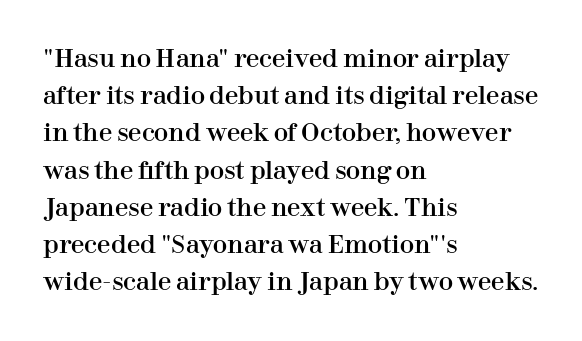
The image shows 24 px text type, upright; set left-aligned, normal line spacing (1.55x), normal letter spacing, not underlined.
